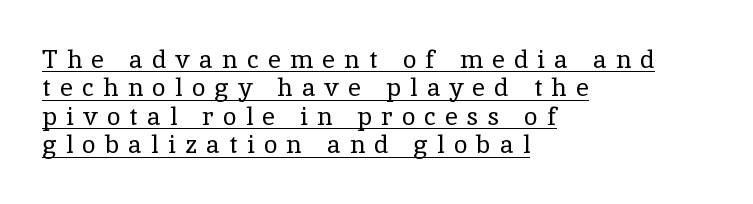
The image shows 25 px text type, upright; set left-aligned, tight line spacing (1.14x), unusually wide letter spacing (+0.37 em), underlined.
